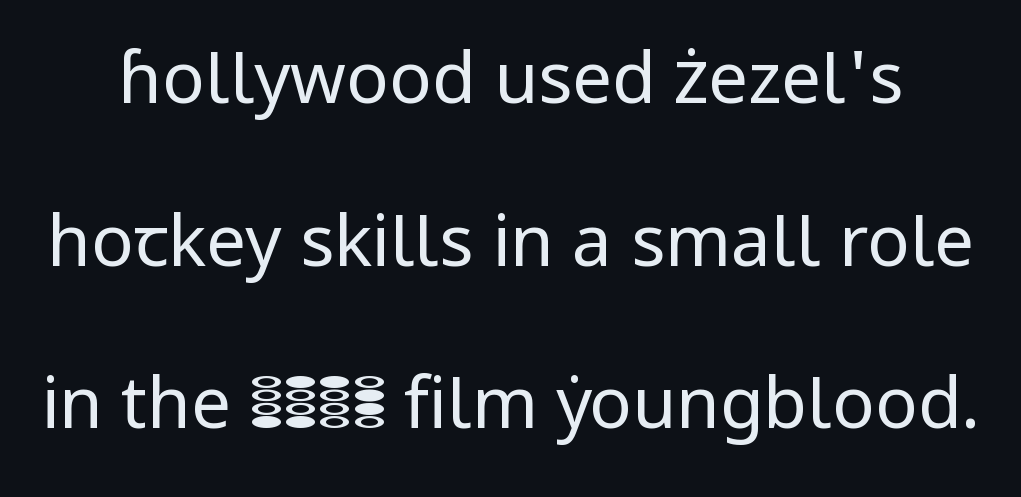
The image shows 71 px regular-weight sans-serif type, upright; set loose line spacing (2.29x), normal letter spacing, not underlined; low stroke contrast and a medium x-height.
